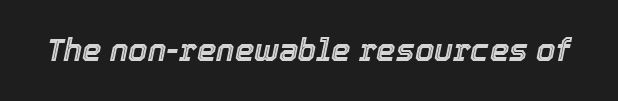
This sample has the flowing, uneven cadence of proportional lettering. Characters are canted at an angle relative to the baseline's perpendicular. Quick note: underline off. The type is set solid horizontally, with unmodified tracking.
